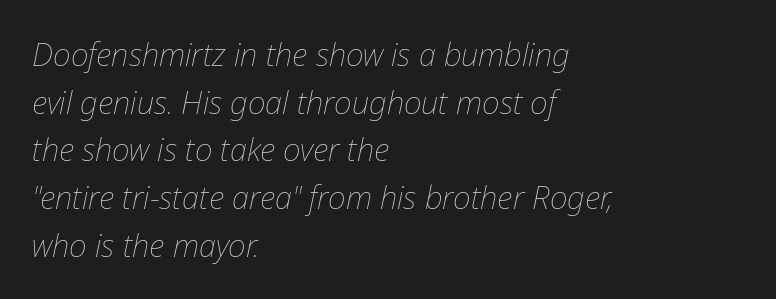
The image shows 31 px thin type, italic (leaning right); set left-aligned, normal line spacing (1.54x), normal letter spacing, not underlined; low stroke contrast and a medium x-height.
